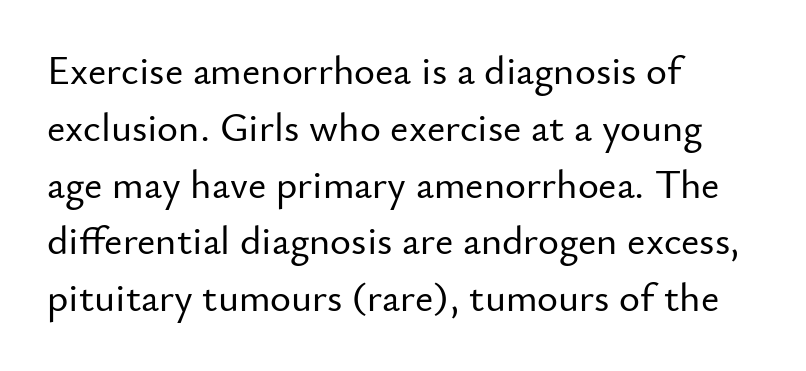
You could call the tracking neutral — neither tight nor loose. The lines in this sample share a left origin and differ only in where they stop. The letters stand upright; this is a roman face. The rendering uses natural spacing where letterforms have individual widths. What kind of face is this? One without serifs — a sans.
